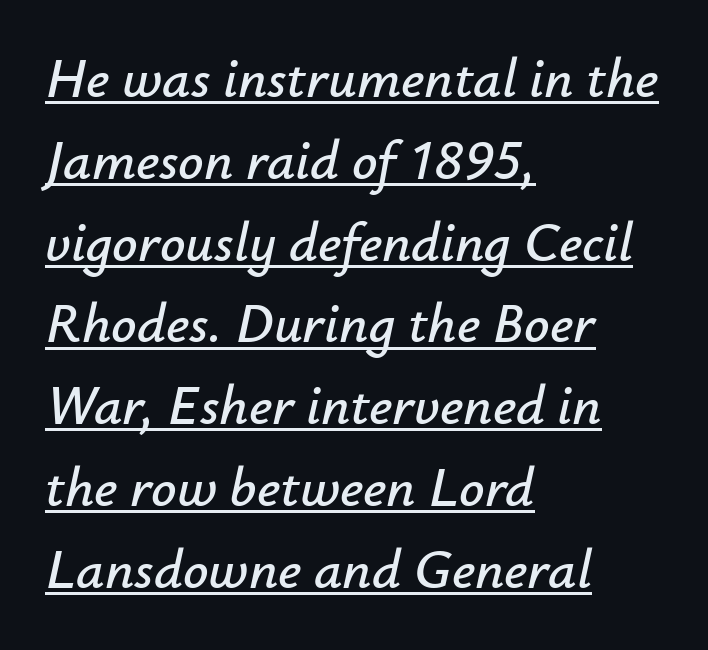
{"italic": "yes", "lean": "right", "slant_degrees": 12, "width": "normal", "stroke_contrast": "low", "x_height": "small", "monospaced": "no", "underline": "yes", "align": "left", "line_spacing": "normal", "line_spacing_ratio": 1.46, "letter_spacing": "normal", "letter_spacing_em": 0.0, "glyph_px": 56}
